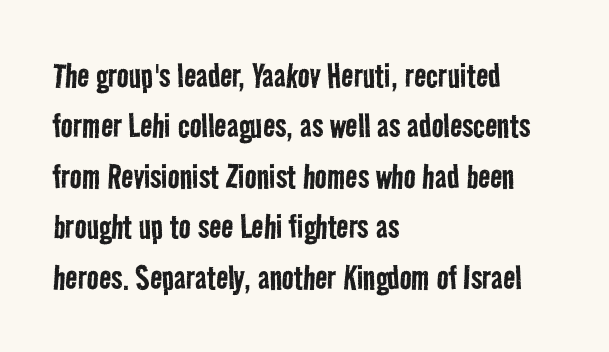
Has an underline been added? It has not. Varying glyph widths throughout — classic text-font behaviour. The passage is arranged the way most books set body copy — flush left. These lines are composed in type without serifs. Bold? No — there's no thickening of the strokes. Successive baselines arrive at the customary interval.
